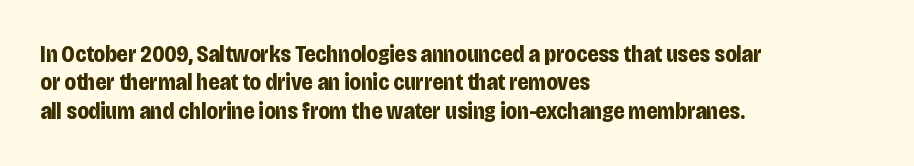
{"italic": "no", "bold": "yes", "underline": "no", "align": "left", "line_spacing_ratio": 1.23, "letter_spacing": "normal", "letter_spacing_em": 0.0, "glyph_px": 23}
